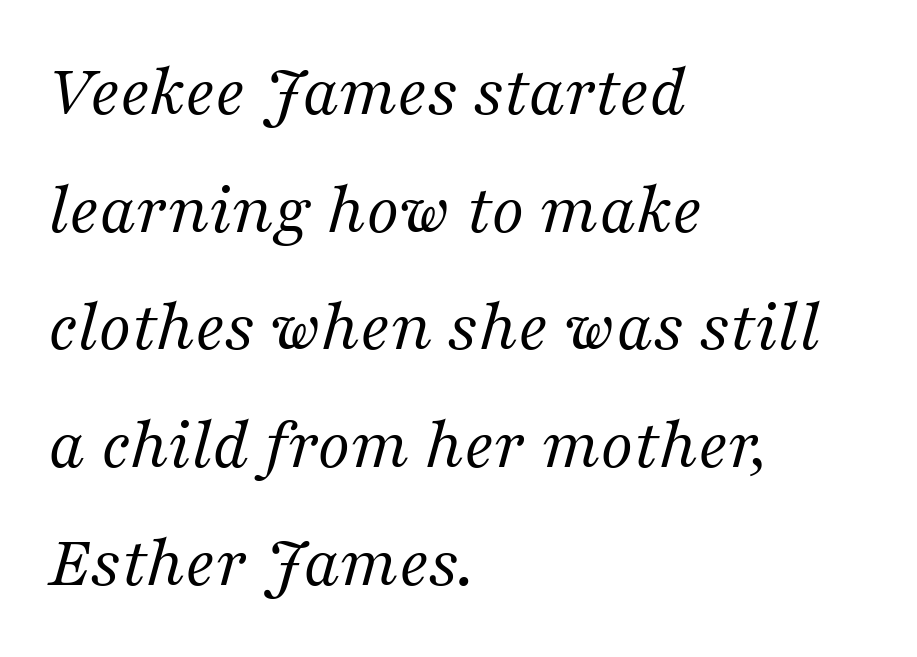
The image shows 74 px regular-weight serif type, italic (leaning right); set left-aligned, normal line spacing (1.59x), normal letter spacing, not underlined; medium stroke contrast and a medium x-height.
